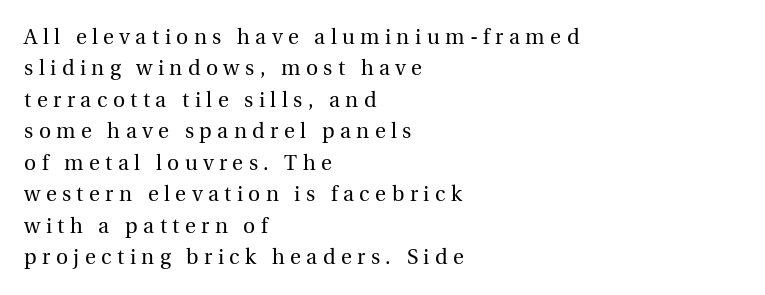
Q: Is the text bold? A: No.
Q: Is the text italic (slanted)? A: No, it is upright.
Q: Is the text underlined? A: No.
Q: How is the paragraph aligned? A: Left-aligned.
Q: Is the spacing between letters normal or unusually wide? A: Unusually wide.
Q: Is the spacing between lines tight, normal or loose? A: Normal.
